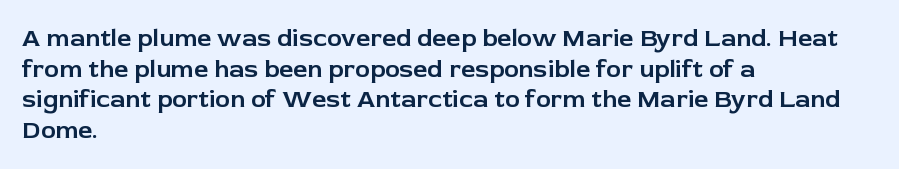
The image shows 25 px text type, upright; set left-aligned, line spacing 1.23x, normal letter spacing, not underlined.
